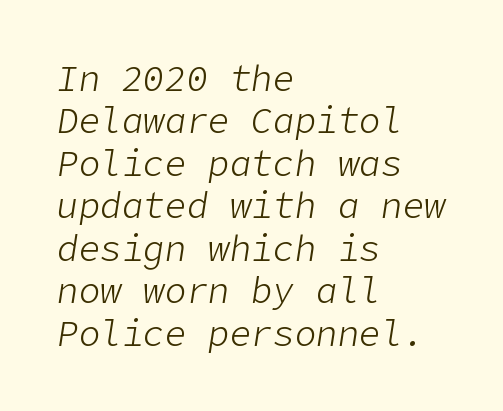
Q: Is the text bold? A: No.
Q: Is the text italic (slanted)? A: Yes, it leans right by about 9 degrees.
Q: Is the text underlined? A: No.
Q: How is the paragraph aligned? A: Left-aligned.
Q: Is the spacing between letters normal or unusually wide? A: Normal.
Q: Width (condensed, normal, or wide)? A: Normal.
Q: Stroke contrast? A: Low.
Q: x-height? A: Medium.
